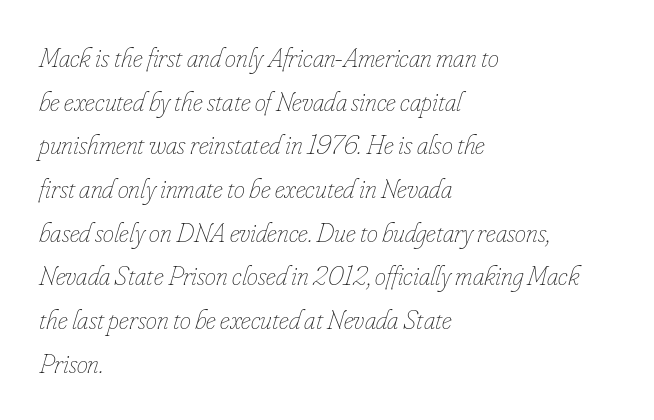
{"italic": "yes", "lean": "right", "slant_degrees": 16, "bold": "no", "weight": "thin", "width": "condensed", "stroke_contrast": "low", "x_height": "small", "monospaced": "no", "underline": "no", "align": "left", "line_spacing": "normal", "line_spacing_ratio": 1.56, "letter_spacing": "normal", "letter_spacing_em": 0.0, "glyph_px": 28}
